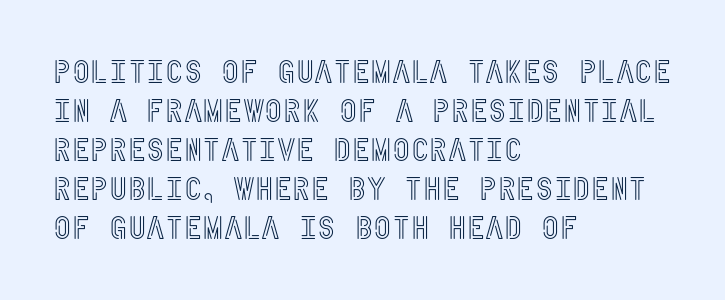
The image shows 32 px condensed type, upright; set left-aligned, line spacing 1.22x, normal letter spacing, not underlined; a large x-height.
